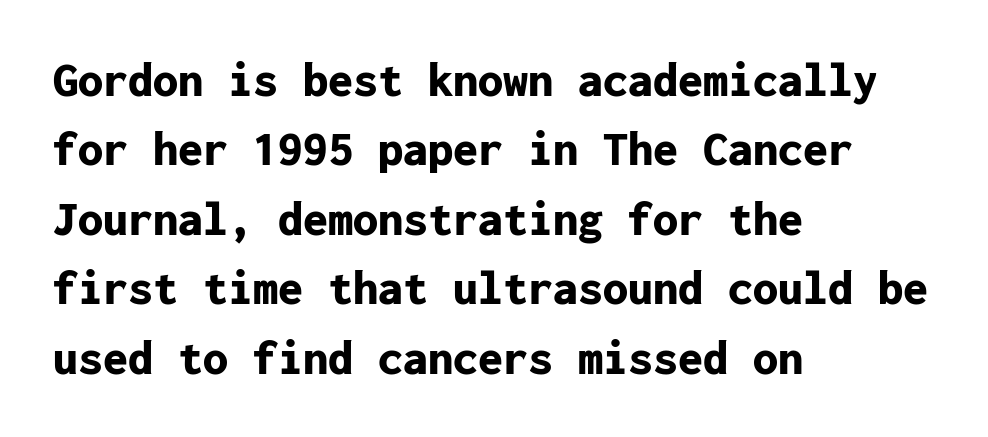
Q: Is the text bold? A: Yes.
Q: Is the text italic (slanted)? A: No, it is upright.
Q: Is the typeface a serif or a sans-serif typeface? A: Sans-serif.
Q: Is the text underlined? A: No.
Q: How is the paragraph aligned? A: Left-aligned.
Q: Is the spacing between letters normal or unusually wide? A: Normal.
Q: Is the spacing between lines tight, normal or loose? A: Normal.
Q: Width (condensed, normal, or wide)? A: Normal.
Q: Stroke contrast? A: Low.
Q: x-height? A: Medium.
Q: Monospaced? A: Yes.
